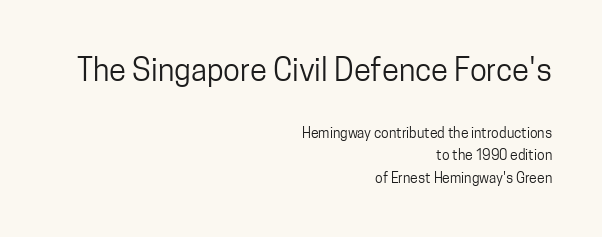
{"serif": "no", "italic": "no", "bold": "no", "weight": "regular", "width": "condensed", "stroke_contrast": "low", "x_height": "medium", "monospaced": "no", "underline": "no", "align": "right", "line_spacing": "normal", "line_spacing_ratio": 1.59, "letter_spacing": "normal", "letter_spacing_em": 0.0, "larger_block": "first", "size_ratio": 2.21, "glyph_px": 31}
